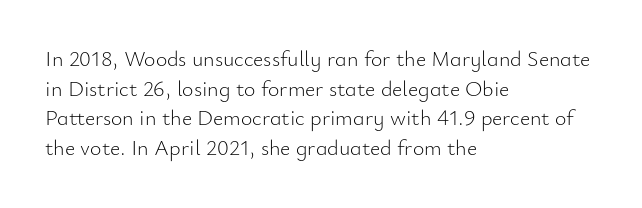
{"italic": "no", "bold": "no", "underline": "no", "align": "left", "line_spacing": "normal", "line_spacing_ratio": 1.35, "letter_spacing": "normal", "letter_spacing_em": 0.0, "glyph_px": 22}
